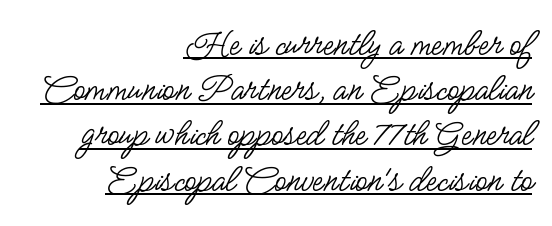
{"serif": "no", "bold": "no", "weight": "regular", "width": "condensed", "stroke_contrast": "low", "x_height": "small", "monospaced": "no", "underline": "yes", "align": "right", "line_spacing_ratio": 1.16, "letter_spacing": "normal", "letter_spacing_em": 0.0, "glyph_px": 39}
